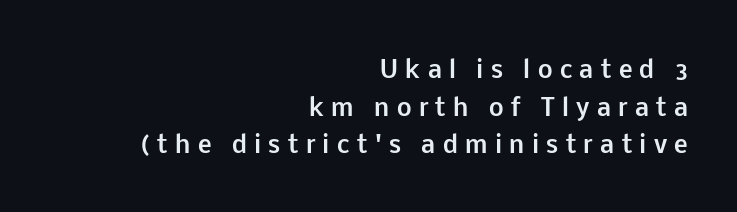
{"italic": "no", "bold": "yes", "underline": "no", "align": "right", "line_spacing": "normal", "line_spacing_ratio": 1.64, "letter_spacing": "wide", "letter_spacing_em": 0.32, "glyph_px": 23}
